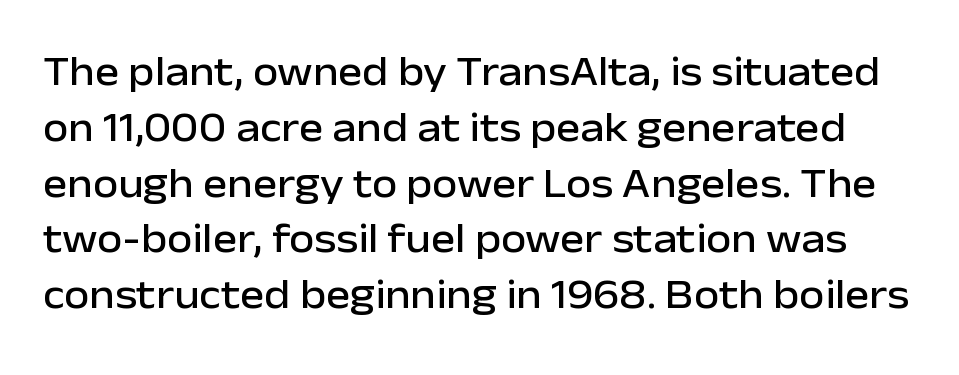
The image shows 41 px sans-serif type, upright; set normal line spacing (1.36x), normal letter spacing, not underlined; low stroke contrast and a medium x-height.
